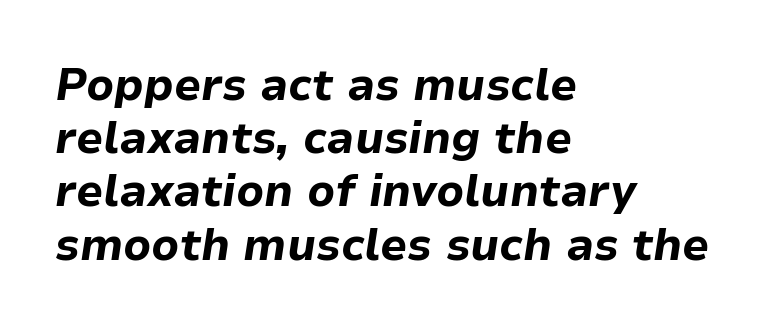
Rendered with sloped, italic letterforms. In CSS terms this would be text-align: left. Nobody touched the tracking dial on this one. The face used here has the dense, thick strokes of a bold. Descenders are the only things crossing below the line.
